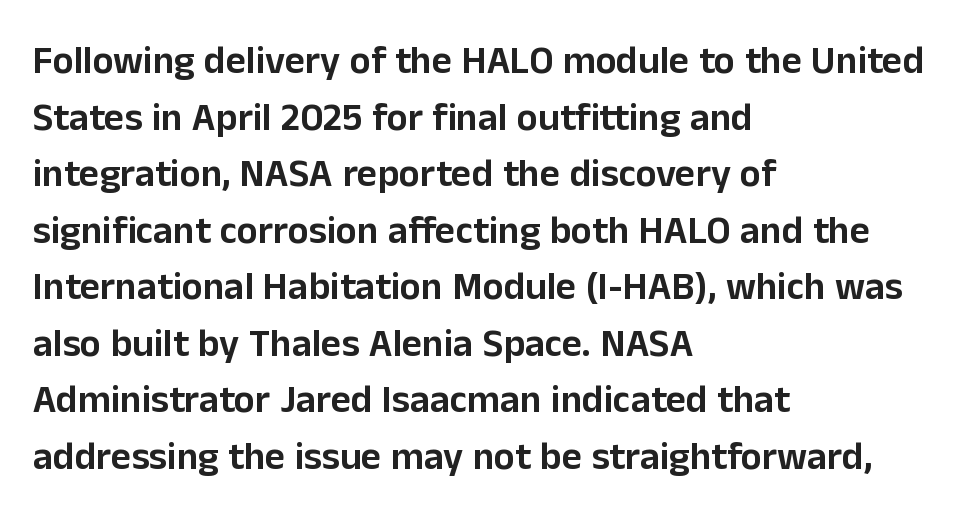
Q: Is the text italic (slanted)? A: No, it is upright.
Q: Is the typeface a serif or a sans-serif typeface? A: Sans-serif.
Q: Is the text underlined? A: No.
Q: How is the paragraph aligned? A: Left-aligned.
Q: Is the spacing between letters normal or unusually wide? A: Normal.
Q: Is the spacing between lines tight, normal or loose? A: Normal.
Q: Width (condensed, normal, or wide)? A: Normal.
Q: Stroke contrast? A: Low.
Q: x-height? A: Medium.
Q: Monospaced? A: No.
